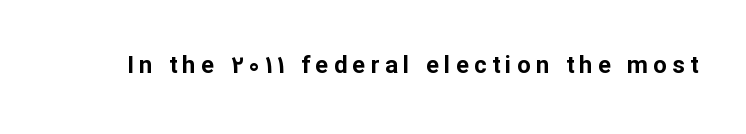
The tracking jumps out immediately: characters are airy and widely separated. Vertical strokes here are truly vertical. These lines carry a lot of weight — the face is fully bold. The area under the type is left untouched.
